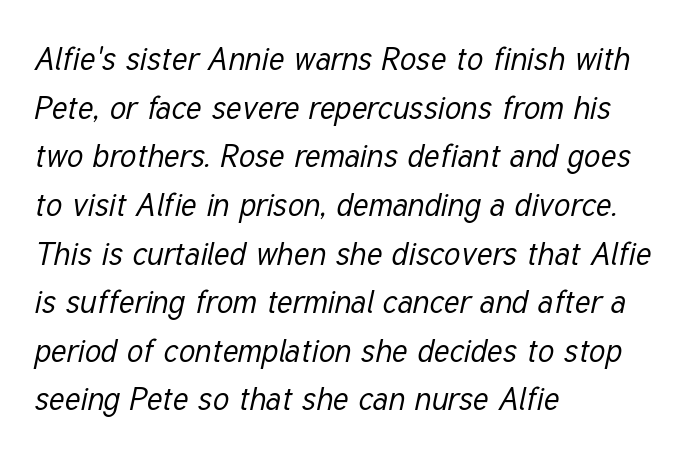
Q: Is the text bold? A: No.
Q: Is the text italic (slanted)? A: Yes, it leans right by about 12 degrees.
Q: Is the text underlined? A: No.
Q: How is the paragraph aligned? A: Left-aligned.
Q: Is the spacing between letters normal or unusually wide? A: Normal.
Q: Is the spacing between lines tight, normal or loose? A: Normal.
Q: Width (condensed, normal, or wide)? A: Condensed.
Q: Stroke contrast? A: Low.
Q: x-height? A: Medium.
Q: Monospaced? A: No.
